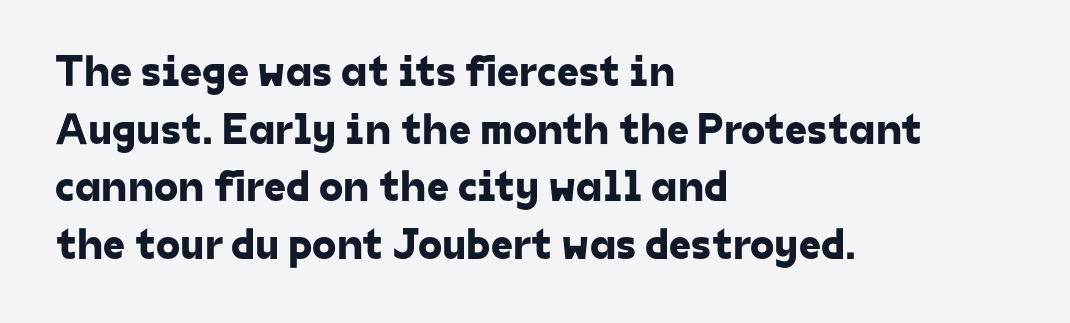
The typeface chosen for these lines omits serifs. One glance says typical: line gaps are just what's usual. Horizontally, the lines are justified to the leading edge only. Nobody drew a line under any word here. Short note: letters normally spaced.
